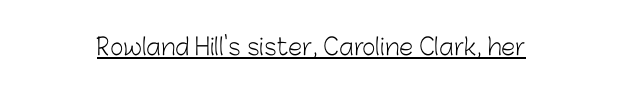
{"italic": "no", "bold": "no", "underline": "yes", "letter_spacing": "normal", "letter_spacing_em": 0.0, "glyph_px": 23}
